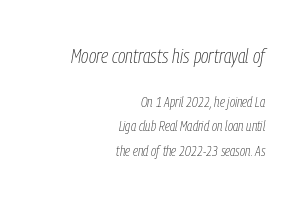
The image shows 20 px text type, italic (leaning right); set right-aligned, line spacing 1.72x, normal letter spacing, not underlined; the first (top) block is 1.43x larger.
